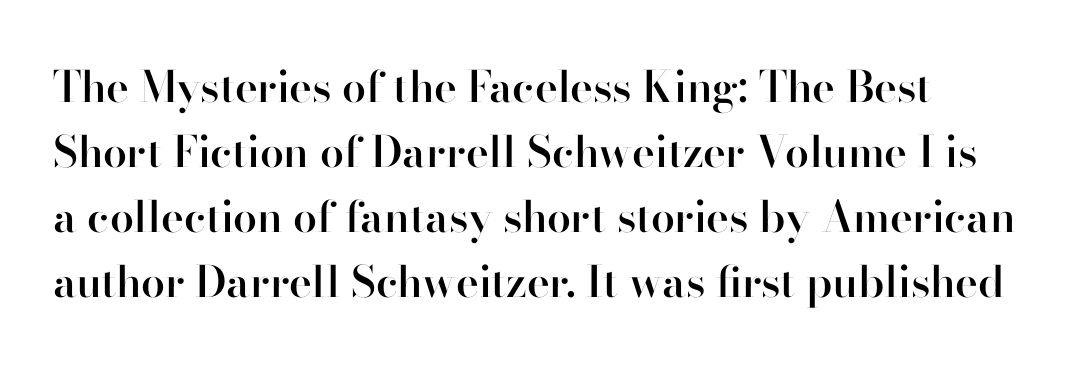
The image shows 43 px semibold sans-serif type, upright; set normal line spacing (1.51x), normal letter spacing, not underlined; high stroke contrast and a small x-height.
